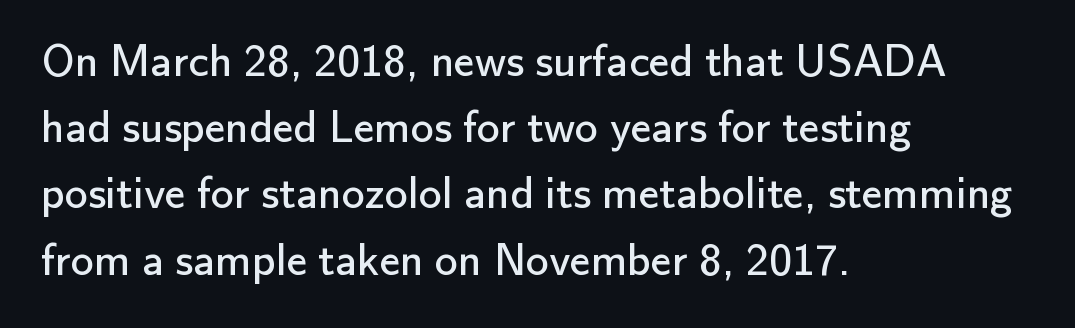
Letterform terminals end flat and unadorned throughout the passage. Clear beneath every line of the passage. Looks like regular typesetting: each glyph gets only the width it needs. If you drew a ruler down the left edge, every line would touch it. Designer's note — italics off, roman on. Is there much room between lines? A standard amount, neither cramped nor airy.
